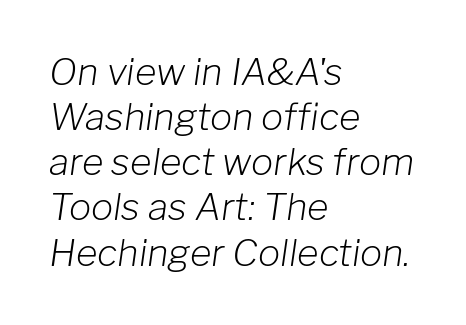
The image shows 37 px light type, italic (leaning right); set left-aligned, line spacing 1.22x, normal letter spacing, not underlined; low stroke contrast and a medium x-height.
